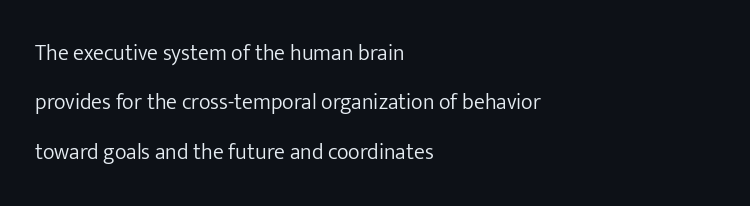
The typesetting does not lean heavy: it is not bold. Each word holds together tightly as a unit, with standard inter-letter gaps. This rendering uses left alignment, leaving the right contour irregular. Quick note: not italic, upright. A bare baseline throughout the passage.
